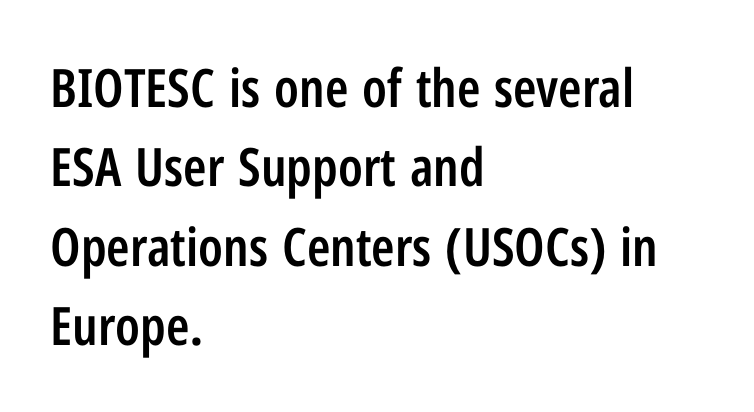
{"serif": "no", "italic": "no", "bold": "semi", "weight": "semibold", "width": "condensed", "stroke_contrast": "low", "x_height": "medium", "monospaced": "no", "underline": "no", "align": "left", "line_spacing": "normal", "line_spacing_ratio": 1.5, "letter_spacing": "normal", "letter_spacing_em": 0.0, "glyph_px": 53}
